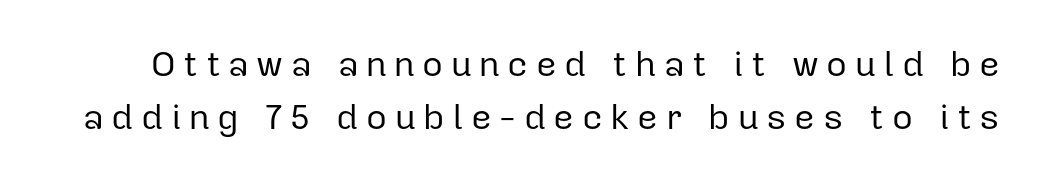
Q: Is the text bold? A: No.
Q: Is the text italic (slanted)? A: No, it is upright.
Q: Is the typeface a serif or a sans-serif typeface? A: Sans-serif.
Q: Is the text underlined? A: No.
Q: Is the spacing between letters normal or unusually wide? A: Unusually wide.
Q: Is the spacing between lines tight, normal or loose? A: Normal.
Q: Width (condensed, normal, or wide)? A: Normal.
Q: Stroke contrast? A: Low.
Q: x-height? A: Medium.
Q: Monospaced? A: No.
